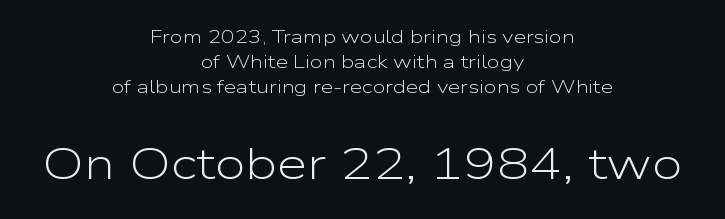
Caption: upper text group reduced, lower text group enlarged. I'd call this a sans setting — the letters go barefoot. Tracking value appears to be zero — textbook default spacing. Proportional: the letters do not fall into vertical columns. Style check: upright. The text block is weighted toward neither margin, spreading evenly from the middle.
